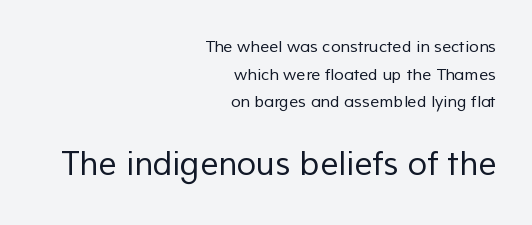
{"serif": "no", "bold": "no", "weight": "regular", "width": "normal", "stroke_contrast": "low", "x_height": "medium", "monospaced": "no", "underline": "no", "align": "right", "line_spacing_ratio": 1.72, "letter_spacing": "normal", "letter_spacing_em": 0.0, "larger_block": "second", "size_ratio": 2.0, "glyph_px": 32}
